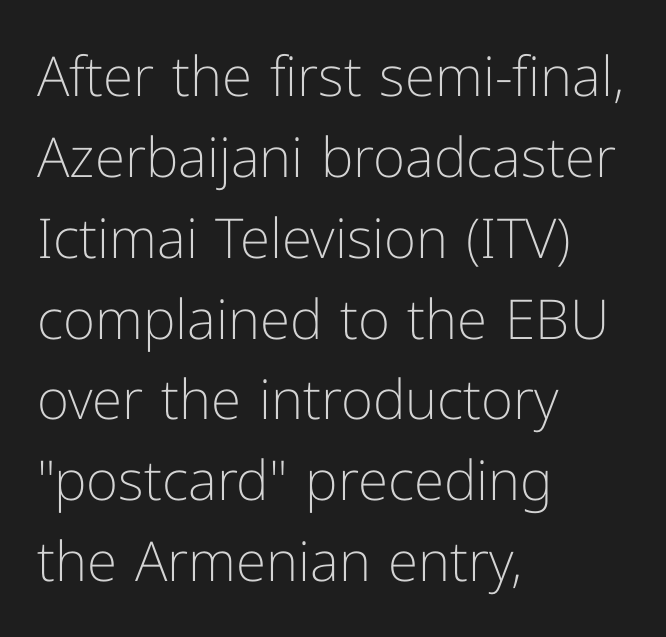
The image shows 55 px light sans-serif type, upright; set left-aligned, normal line spacing (1.47x), normal letter spacing, not underlined; low stroke contrast and a medium x-height.
